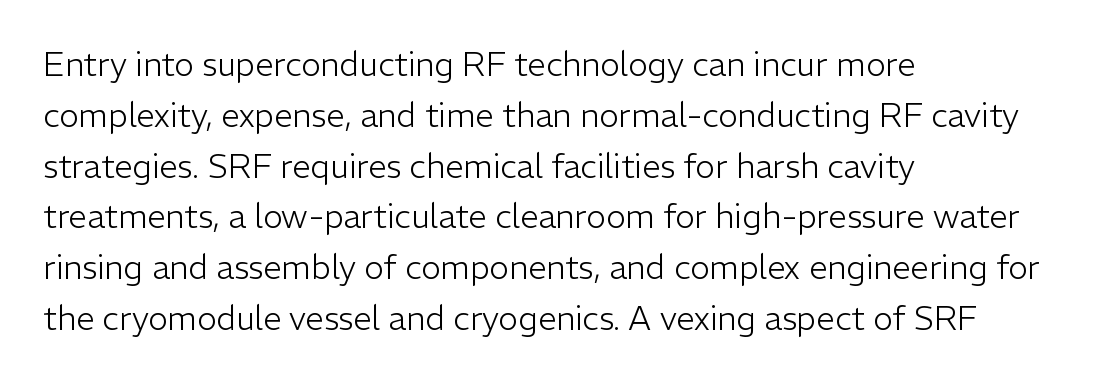
Q: Is the text bold? A: No.
Q: Is the text italic (slanted)? A: No, it is upright.
Q: Is the typeface a serif or a sans-serif typeface? A: Sans-serif.
Q: Is the text underlined? A: No.
Q: How is the paragraph aligned? A: Left-aligned.
Q: Is the spacing between letters normal or unusually wide? A: Normal.
Q: Is the spacing between lines tight, normal or loose? A: Normal.
Q: Width (condensed, normal, or wide)? A: Normal.
Q: Stroke contrast? A: Low.
Q: x-height? A: Medium.
Q: Monospaced? A: No.
